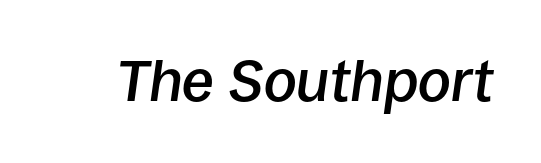
Q: Is the text bold? A: Semi-bold.
Q: Is the text italic (slanted)? A: Yes, it leans right by about 8 degrees.
Q: Is the text underlined? A: No.
Q: Is the spacing between letters normal or unusually wide? A: Normal.
Q: Width (condensed, normal, or wide)? A: Normal.
Q: Stroke contrast? A: Low.
Q: x-height? A: Large.
Q: Monospaced? A: No.
